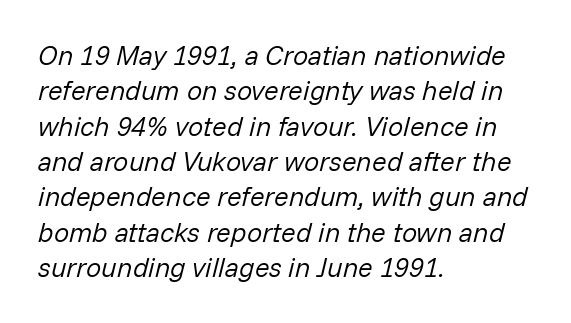
Q: Is the text bold? A: No.
Q: Is the text italic (slanted)? A: Yes, it leans right by about 14 degrees.
Q: Is the text underlined? A: No.
Q: How is the paragraph aligned? A: Left-aligned.
Q: Is the spacing between letters normal or unusually wide? A: Normal.
Q: Is the spacing between lines tight, normal or loose? A: Normal.
